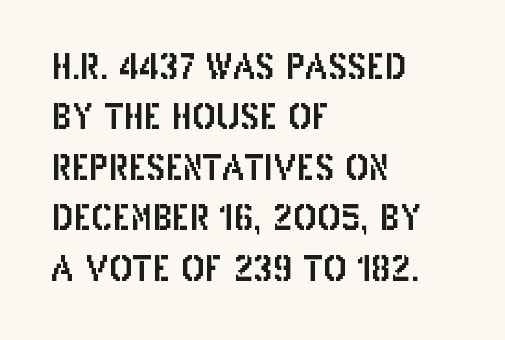
Q: Is the text italic (slanted)? A: No, it is upright.
Q: Is the typeface a serif or a sans-serif typeface? A: Sans-serif.
Q: Is the text underlined? A: No.
Q: How is the paragraph aligned? A: Left-aligned.
Q: Is the spacing between letters normal or unusually wide? A: Normal.
Q: Is the spacing between lines tight, normal or loose? A: Normal.
Q: Width (condensed, normal, or wide)? A: Condensed.
Q: Stroke contrast? A: Low.
Q: x-height? A: Large.
Q: Monospaced? A: No.
